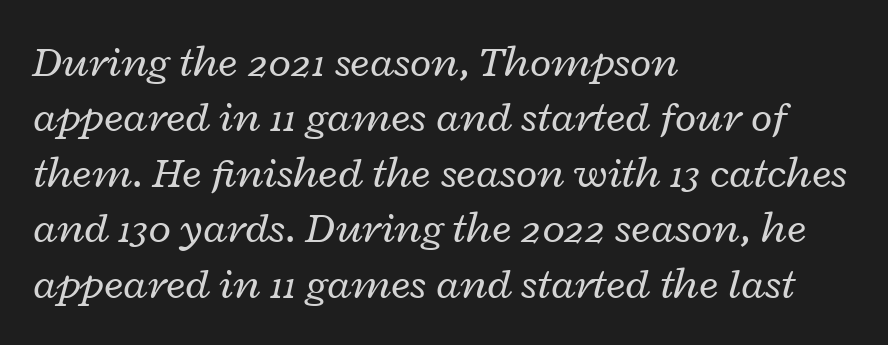
Q: Is the text bold? A: No.
Q: Is the text italic (slanted)? A: Yes, it leans right by about 12 degrees.
Q: Is the text underlined? A: No.
Q: How is the paragraph aligned? A: Left-aligned.
Q: Is the spacing between letters normal or unusually wide? A: Normal.
Q: Is the spacing between lines tight, normal or loose? A: Normal.
Q: Width (condensed, normal, or wide)? A: Wide.
Q: Stroke contrast? A: Low.
Q: x-height? A: Medium.
Q: Monospaced? A: No.
